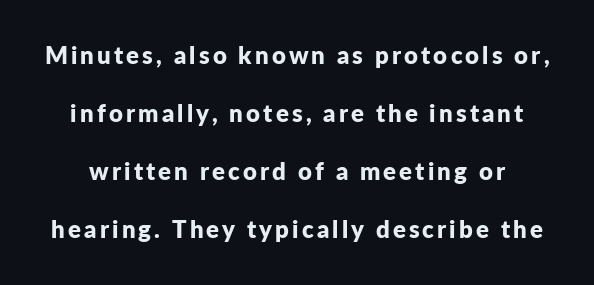
The image shows 24 px bold type, upright; set loose line spacing (2.42x), not underlined.
